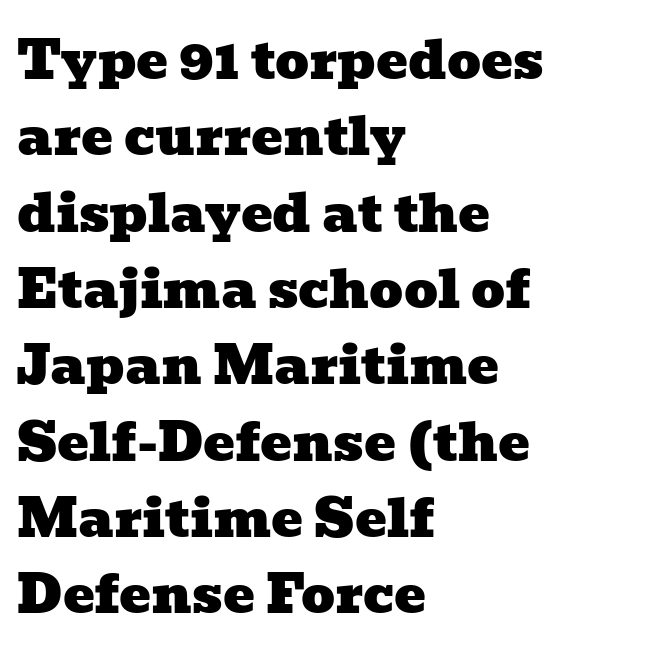
The image shows 53 px wide serif type; set left-aligned, normal line spacing (1.44x), normal letter spacing, not underlined; low stroke contrast and a medium x-height.
